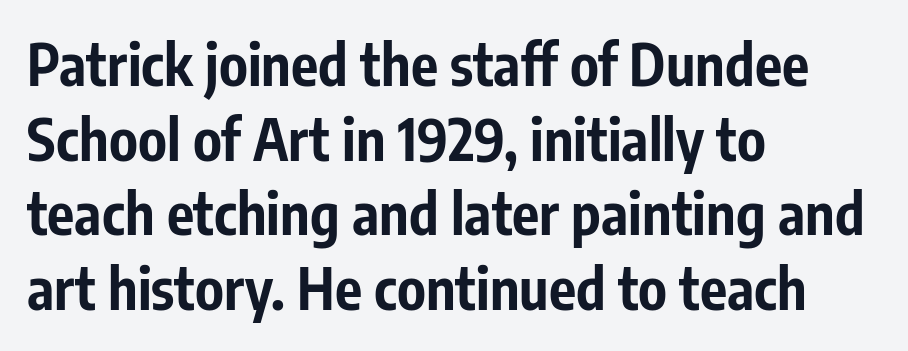
{"serif": "no", "italic": "no", "bold": "yes", "weight": "bold", "width": "condensed", "stroke_contrast": "low", "x_height": "medium", "monospaced": "no", "underline": "no", "align": "left", "line_spacing": "normal", "line_spacing_ratio": 1.31, "letter_spacing": "normal", "letter_spacing_em": 0.0, "glyph_px": 57}
